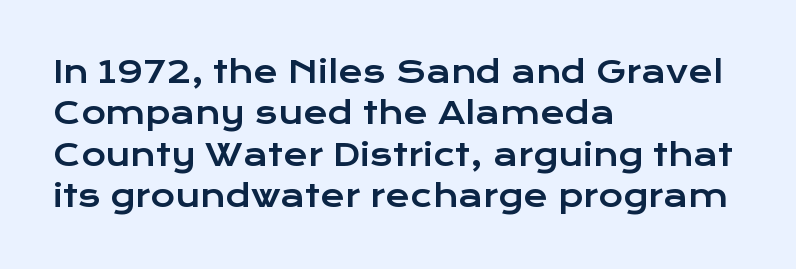
The image shows 30 px wide sans-serif type, upright; set left-aligned, normal line spacing (1.38x), normal letter spacing, not underlined; low stroke contrast and a medium x-height.
